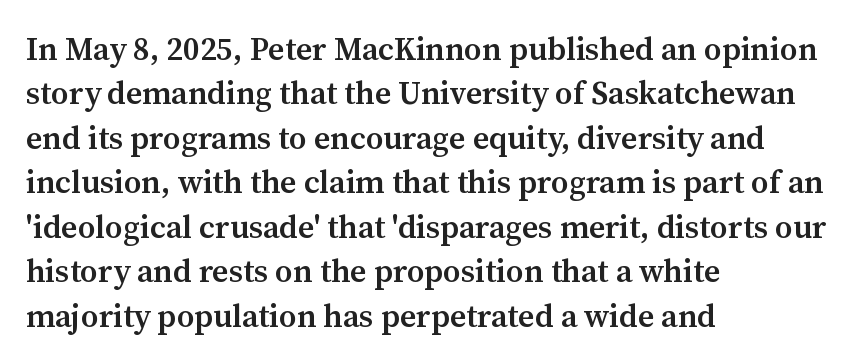
Descender tails drop into unmarked territory. Quick note: interline space is typical. Nope, not italic — everything's standing straight. Semibold letterforms, between regular and bold. The paragraph shown leans on its left margin. This rendering employs a face with finishing strokes, i.e., a serif.
